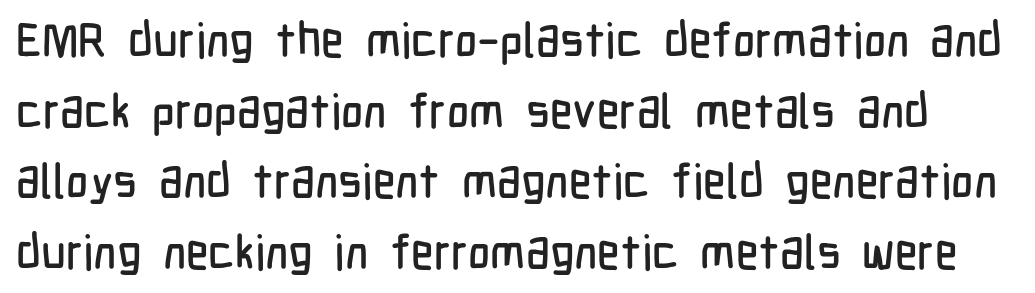
The image shows 48 px condensed sans-serif type, upright; set normal line spacing (1.47x), normal letter spacing, not underlined; low stroke contrast and a medium x-height.
